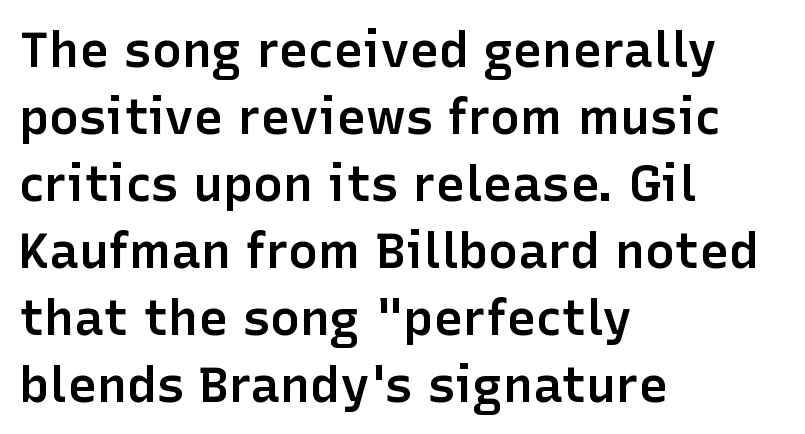
Q: Is the text bold? A: Semi-bold.
Q: Is the text italic (slanted)? A: No, it is upright.
Q: Is the typeface a serif or a sans-serif typeface? A: Sans-serif.
Q: Is the text underlined? A: No.
Q: How is the paragraph aligned? A: Left-aligned.
Q: Is the spacing between letters normal or unusually wide? A: Normal.
Q: Is the spacing between lines tight, normal or loose? A: Normal.
Q: Width (condensed, normal, or wide)? A: Normal.
Q: Stroke contrast? A: Low.
Q: x-height? A: Medium.
Q: Monospaced? A: No.
